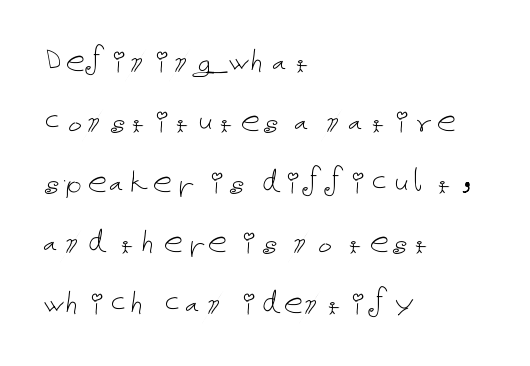
Caption: standard tracking, unaltered. Do the letters lean? They stand straight. Vertical spacing — default. Does the copy run flush right? No — it runs flush left. Descenders hang freely into open space. These glyphs show unthickened strokes, regular width or finer.
